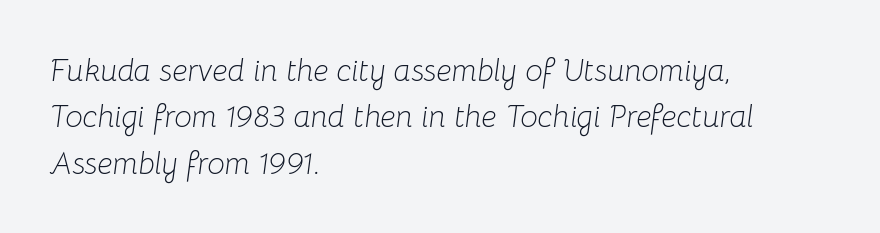
The image shows 31 px light type, italic (leaning right); set left-aligned, normal line spacing (1.5x), normal letter spacing, not underlined; low stroke contrast and a medium x-height.
